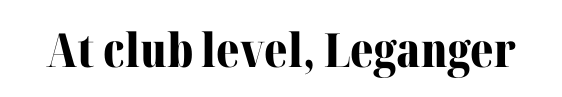
The image shows 47 px bold serif type, upright; set normal letter spacing, not underlined; medium stroke contrast and a medium x-height.
